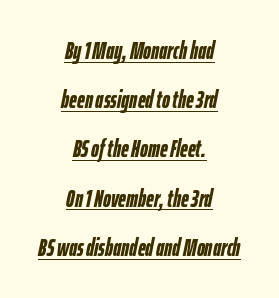
Each new line begins a long way beneath the previous one. The lettering tilts uniformly, giving the passage an italic look. Caption: lettering with a line underneath. As a designer I'd log this as weight 700, bold. Alignment: centered.
